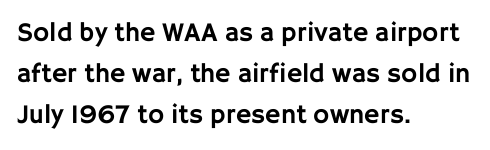
{"italic": "no", "underline": "no", "align": "left", "line_spacing": "normal", "line_spacing_ratio": 1.51, "letter_spacing": "normal", "letter_spacing_em": 0.0, "glyph_px": 27}
